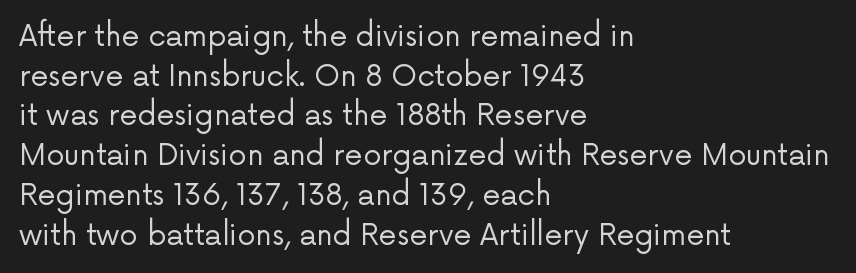
The image shows 29 px regular-weight sans-serif type, upright; set left-aligned, normal line spacing (1.37x), normal letter spacing, not underlined; low stroke contrast and a medium x-height.
